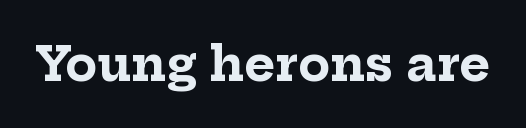
{"serif": "yes", "italic": "no", "bold": "yes", "weight": "bold", "width": "normal", "stroke_contrast": "low", "x_height": "medium", "monospaced": "no", "underline": "no", "letter_spacing": "normal", "letter_spacing_em": 0.0, "glyph_px": 47}
